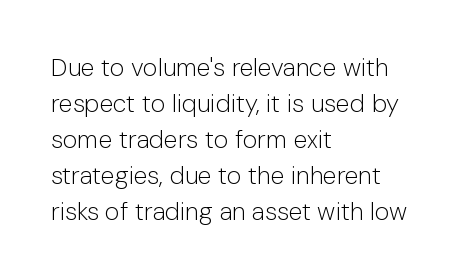
The image shows 25 px text type, upright; set left-aligned, normal line spacing (1.44x), normal letter spacing, not underlined.
